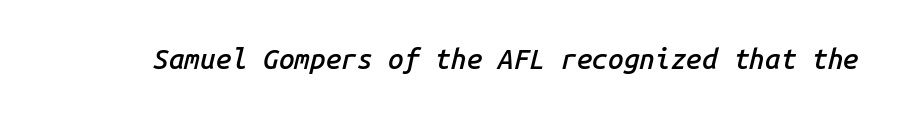
{"italic": "yes", "lean": "right", "slant_degrees": 14, "bold": "semi", "weight": "semibold", "width": "normal", "stroke_contrast": "low", "x_height": "medium", "monospaced": "yes", "underline": "no", "letter_spacing": "normal", "letter_spacing_em": 0.0, "glyph_px": 28}
